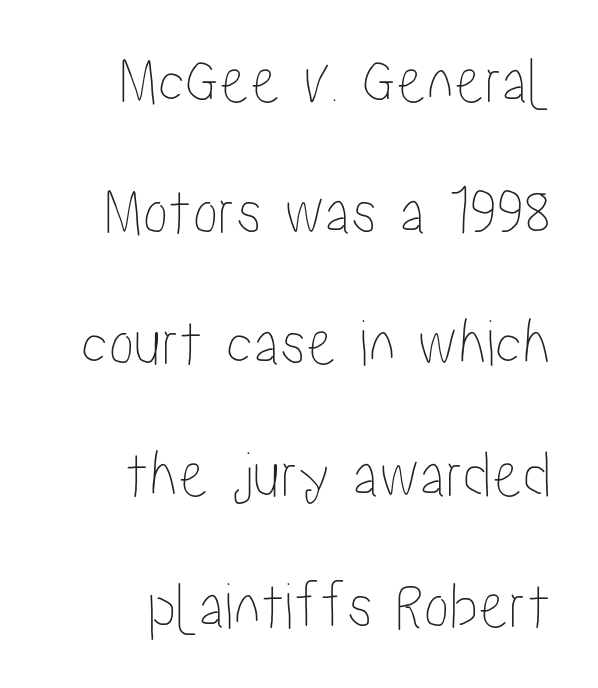
The image shows 68 px condensed type, upright; set right-aligned, loose line spacing (1.93x), normal letter spacing, not underlined; low stroke contrast and a medium x-height.
